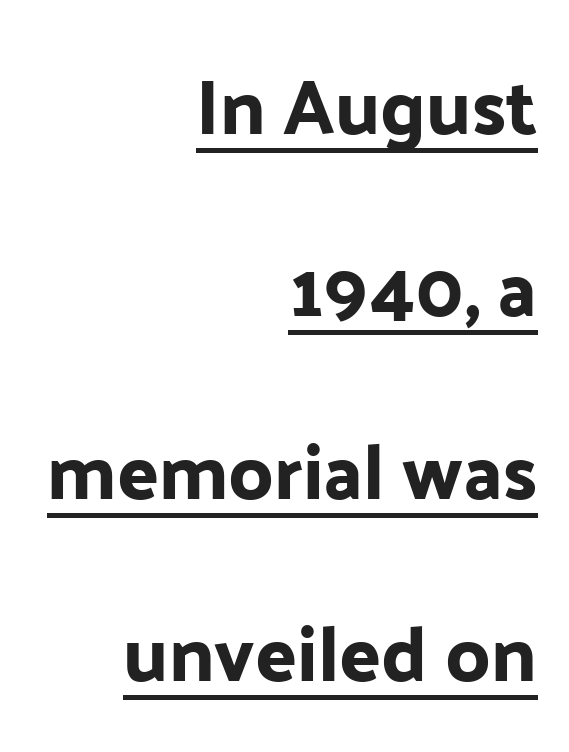
Q: Is the text italic (slanted)? A: No, it is upright.
Q: Is the typeface a serif or a sans-serif typeface? A: Sans-serif.
Q: Is the text underlined? A: Yes.
Q: How is the paragraph aligned? A: Right-aligned.
Q: Is the spacing between letters normal or unusually wide? A: Normal.
Q: Is the spacing between lines tight, normal or loose? A: Loose.
Q: Width (condensed, normal, or wide)? A: Normal.
Q: Stroke contrast? A: Low.
Q: x-height? A: Medium.
Q: Monospaced? A: No.
